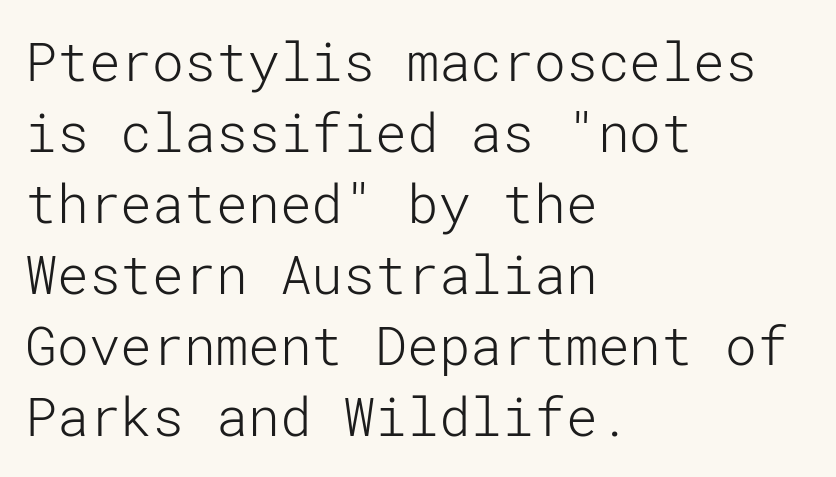
Q: Is the text bold? A: No.
Q: Is the text italic (slanted)? A: No, it is upright.
Q: Is the typeface a serif or a sans-serif typeface? A: Sans-serif.
Q: Is the text underlined? A: No.
Q: How is the paragraph aligned? A: Left-aligned.
Q: Is the spacing between letters normal or unusually wide? A: Normal.
Q: Is the spacing between lines tight, normal or loose? A: Normal.
Q: Width (condensed, normal, or wide)? A: Normal.
Q: Stroke contrast? A: Low.
Q: x-height? A: Medium.
